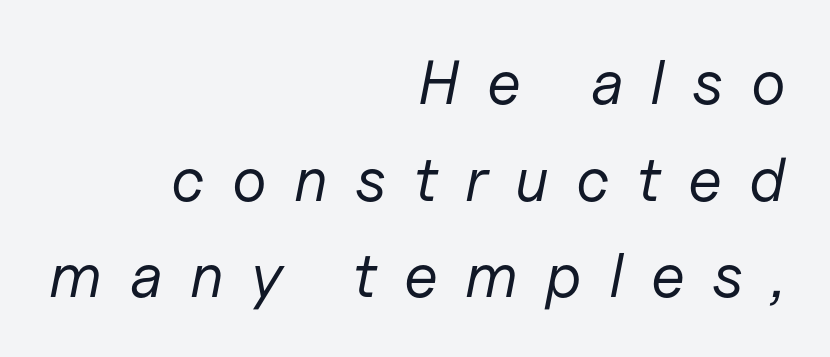
The image shows 62 px regular-weight type, italic (leaning right); set right-aligned, normal line spacing (1.56x), unusually wide letter spacing (+0.44 em), not underlined; low stroke contrast and a medium x-height.
